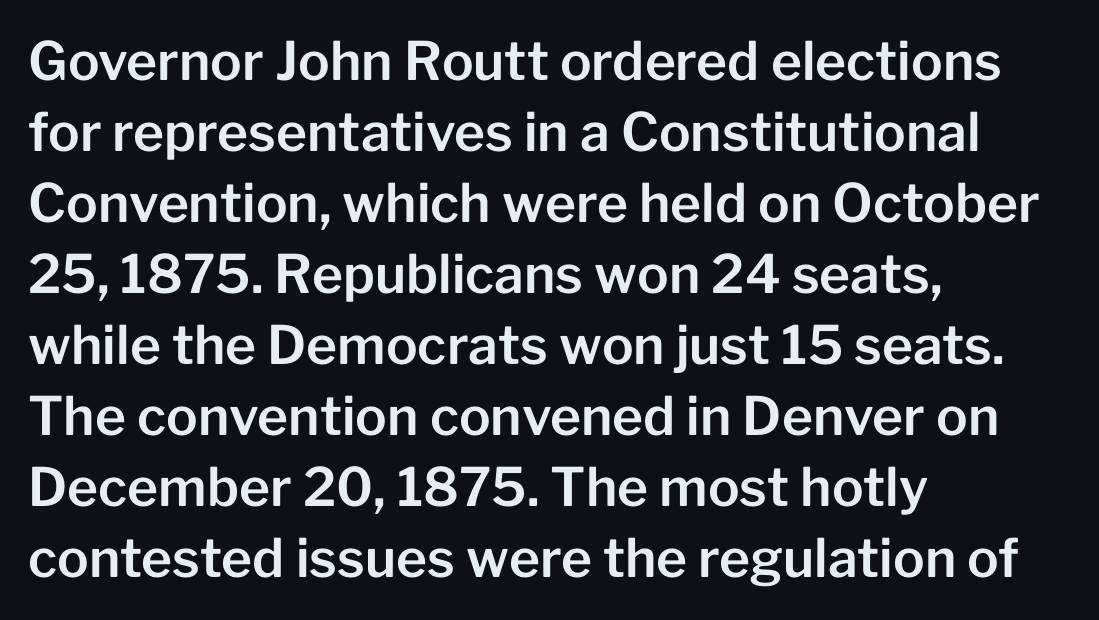
Q: Is the text italic (slanted)? A: No, it is upright.
Q: Is the typeface a serif or a sans-serif typeface? A: Sans-serif.
Q: Is the text underlined? A: No.
Q: How is the paragraph aligned? A: Left-aligned.
Q: Is the spacing between letters normal or unusually wide? A: Normal.
Q: Is the spacing between lines tight, normal or loose? A: Normal.
Q: Width (condensed, normal, or wide)? A: Normal.
Q: Stroke contrast? A: Low.
Q: x-height? A: Medium.
Q: Monospaced? A: No.
